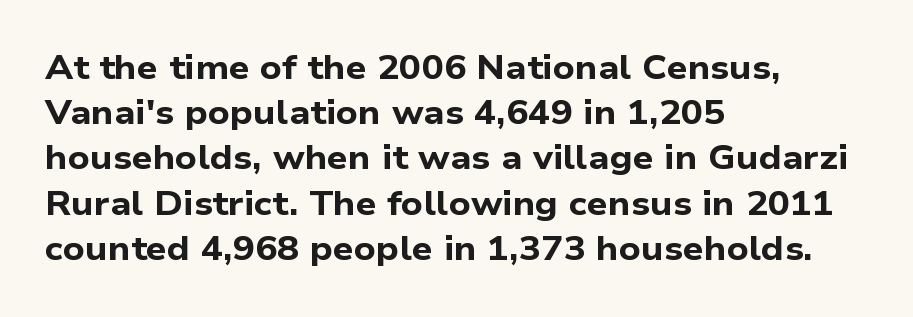
Q: Is the text bold? A: Yes.
Q: Is the typeface a serif or a sans-serif typeface? A: Sans-serif.
Q: Is the text underlined? A: No.
Q: How is the paragraph aligned? A: Left-aligned.
Q: Is the spacing between letters normal or unusually wide? A: Normal.
Q: Is the spacing between lines tight, normal or loose? A: Normal.
Q: Width (condensed, normal, or wide)? A: Wide.
Q: Stroke contrast? A: Low.
Q: x-height? A: Medium.
Q: Monospaced? A: No.
